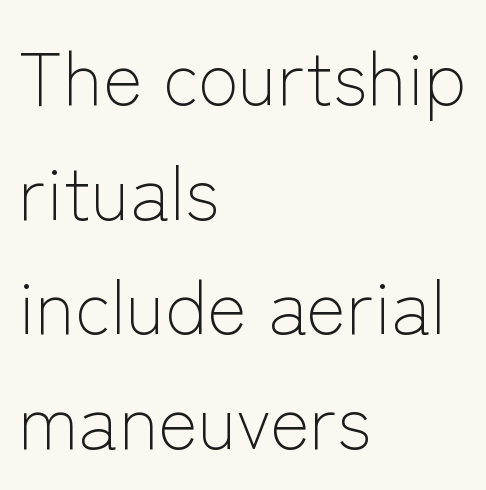
{"serif": "no", "italic": "no", "bold": "no", "weight": "light", "width": "normal", "stroke_contrast": "low", "x_height": "medium", "monospaced": "no", "underline": "no", "align": "left", "line_spacing": "normal", "line_spacing_ratio": 1.53, "letter_spacing": "normal", "letter_spacing_em": 0.0, "glyph_px": 75}
